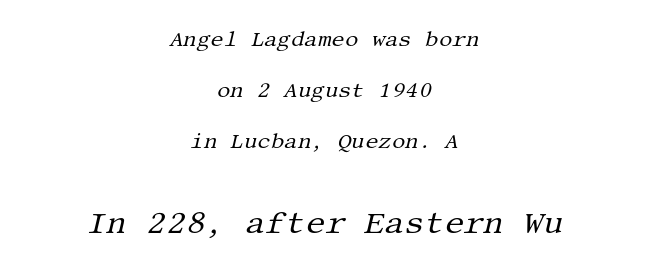
Q: Is the text bold? A: No.
Q: Is the text italic (slanted)? A: Yes, it leans right by about 13 degrees.
Q: Is the typeface a serif or a sans-serif typeface? A: Serif.
Q: Is the text underlined? A: No.
Q: How is the paragraph aligned? A: Centered.
Q: Is the spacing between letters normal or unusually wide? A: Normal.
Q: Is the spacing between lines tight, normal or loose? A: Loose.
Q: Which block of text is set in a larger size, the first (top) or the second (bottom)? A: The second (bottom) one.
Q: Width (condensed, normal, or wide)? A: Normal.
Q: Stroke contrast? A: Medium.
Q: x-height? A: Large.
